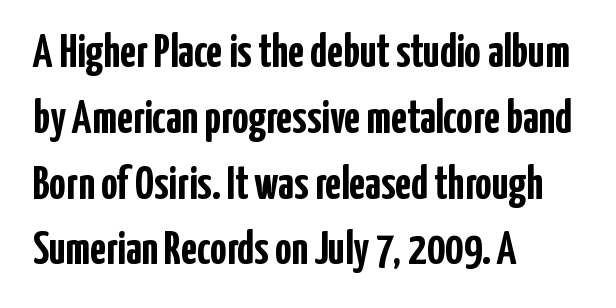
{"serif": "no", "italic": "no", "bold": "yes", "weight": "semibold", "width": "condensed", "stroke_contrast": "low", "x_height": "medium", "monospaced": "no", "underline": "no", "align": "left", "line_spacing": "normal", "line_spacing_ratio": 1.43, "letter_spacing": "normal", "letter_spacing_em": 0.0, "glyph_px": 46}
